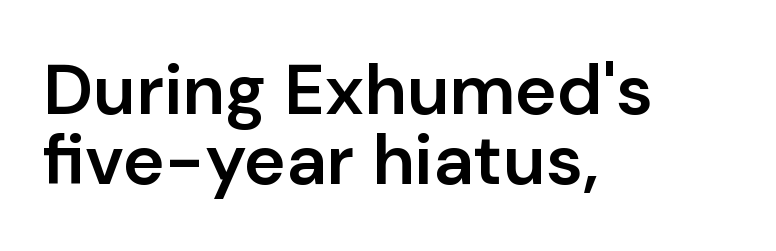
{"serif": "no", "italic": "no", "bold": "semi", "weight": "semibold", "width": "normal", "stroke_contrast": "low", "x_height": "medium", "monospaced": "no", "underline": "no", "align": "left", "line_spacing": "tight", "line_spacing_ratio": 0.99, "letter_spacing": "normal", "letter_spacing_em": 0.0, "glyph_px": 71}
